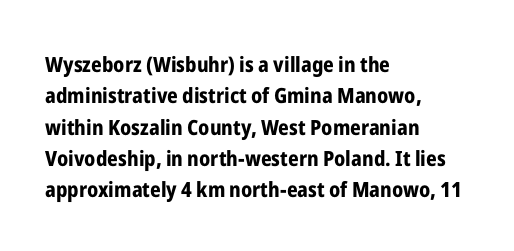
{"italic": "no", "bold": "yes", "underline": "no", "align": "left", "line_spacing": "normal", "line_spacing_ratio": 1.49, "letter_spacing": "normal", "letter_spacing_em": 0.0, "glyph_px": 21}
